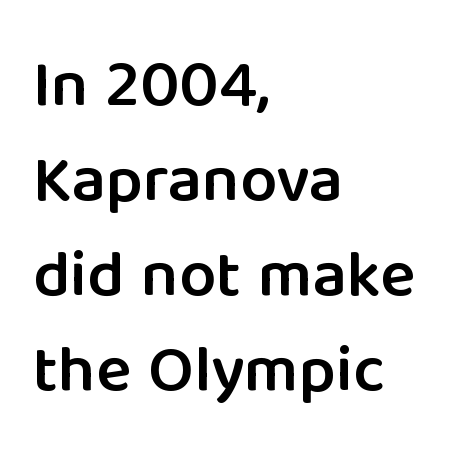
The face used here is proportionally spaced, like ordinary book or web type. Default kerning and tracking; the words read as compact shapes. Classification — sans serif. The passage shown stacks its lines at a standard gap. Where is the straight margin? On the left. Notice how the stems are strictly vertical — no italics here.
